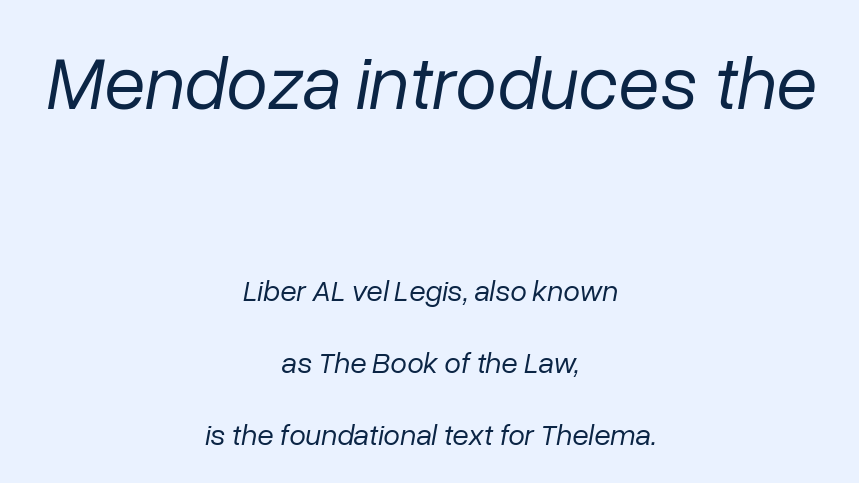
The image shows 75 px regular-weight type, italic (leaning right); set centered, loose line spacing (2.4x), normal letter spacing, not underlined; the first (top) block is 2.5x larger; low stroke contrast and a medium x-height.
